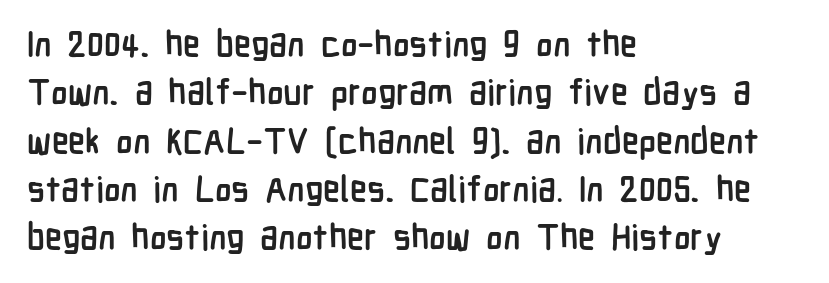
{"serif": "no", "italic": "no", "bold": "yes", "weight": "semibold", "width": "condensed", "stroke_contrast": "low", "x_height": "medium", "monospaced": "no", "underline": "no", "align": "left", "line_spacing": "normal", "line_spacing_ratio": 1.38, "letter_spacing": "normal", "letter_spacing_em": 0.0, "glyph_px": 35}
